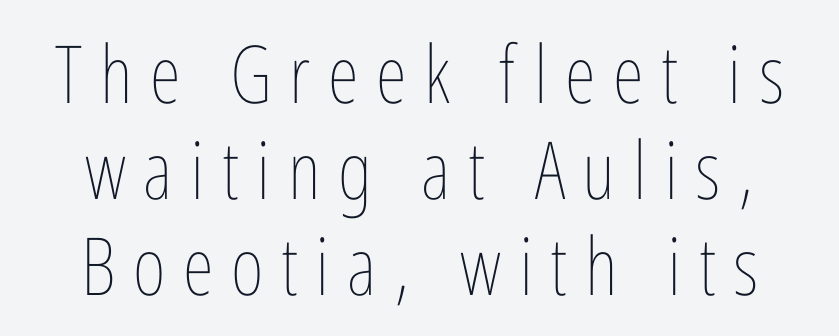
The image shows 80 px thin, condensed type, upright; set centered, line spacing 1.2x, unusually wide letter spacing (+0.22 em), not underlined; low stroke contrast and a medium x-height.
